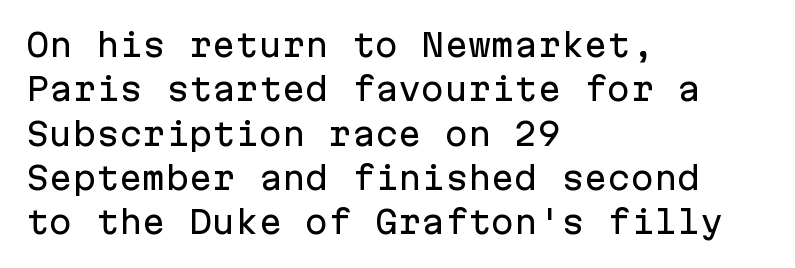
Q: Is the text italic (slanted)? A: No, it is upright.
Q: Is the typeface a serif or a sans-serif typeface? A: Sans-serif.
Q: Is the text underlined? A: No.
Q: How is the paragraph aligned? A: Left-aligned.
Q: Is the spacing between letters normal or unusually wide? A: Normal.
Q: Is the spacing between lines tight, normal or loose? A: Normal.
Q: Width (condensed, normal, or wide)? A: Normal.
Q: Stroke contrast? A: Low.
Q: x-height? A: Medium.
Q: Monospaced? A: Yes.
